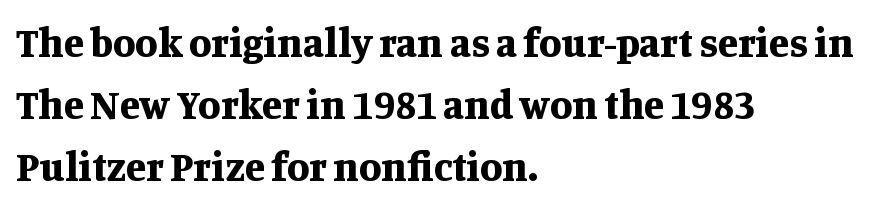
Q: Is the text bold? A: Yes.
Q: Is the text italic (slanted)? A: No, it is upright.
Q: Is the typeface a serif or a sans-serif typeface? A: Serif.
Q: Is the text underlined? A: No.
Q: How is the paragraph aligned? A: Left-aligned.
Q: Is the spacing between letters normal or unusually wide? A: Normal.
Q: Is the spacing between lines tight, normal or loose? A: Normal.
Q: Width (condensed, normal, or wide)? A: Normal.
Q: Stroke contrast? A: Medium.
Q: x-height? A: Large.
Q: Monospaced? A: No.
